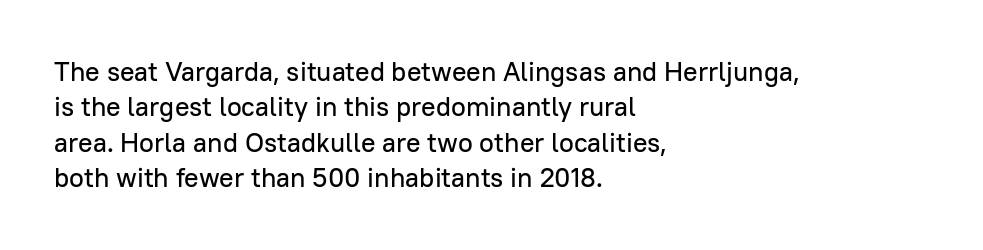
{"italic": "no", "underline": "no", "align": "left", "line_spacing": "normal", "line_spacing_ratio": 1.31, "letter_spacing": "normal", "letter_spacing_em": 0.0, "glyph_px": 27}
